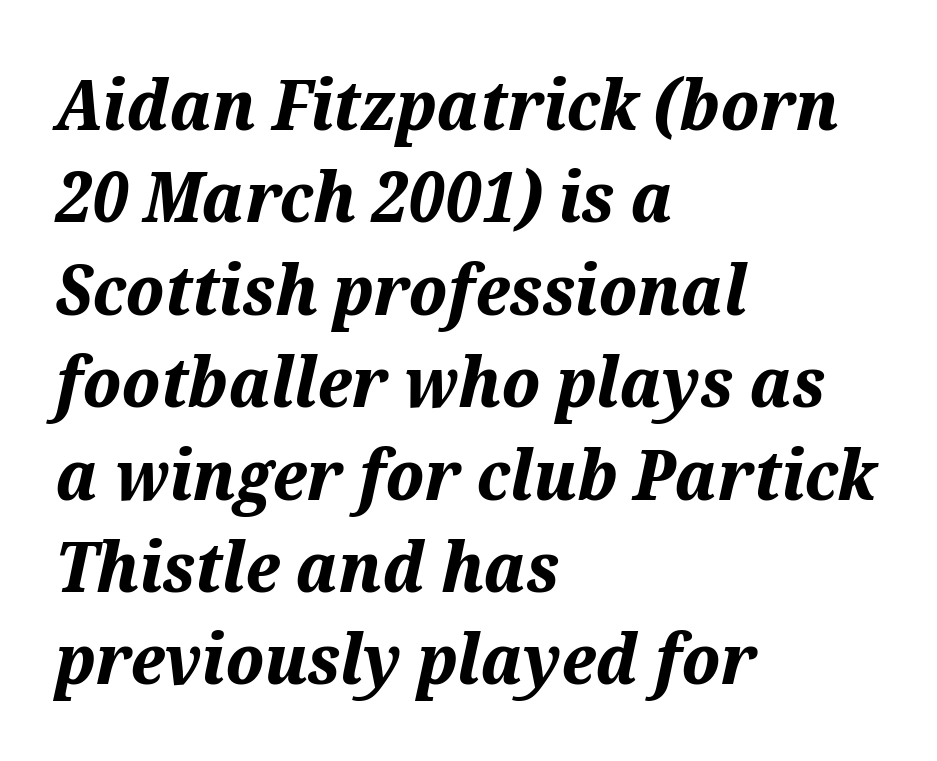
Q: Is the text bold? A: Yes.
Q: Is the text italic (slanted)? A: Yes, it leans right by about 12 degrees.
Q: Is the text underlined? A: No.
Q: How is the paragraph aligned? A: Left-aligned.
Q: Is the spacing between letters normal or unusually wide? A: Normal.
Q: Is the spacing between lines tight, normal or loose? A: Normal.
Q: Width (condensed, normal, or wide)? A: Normal.
Q: Stroke contrast? A: Medium.
Q: x-height? A: Medium.
Q: Monospaced? A: No.
